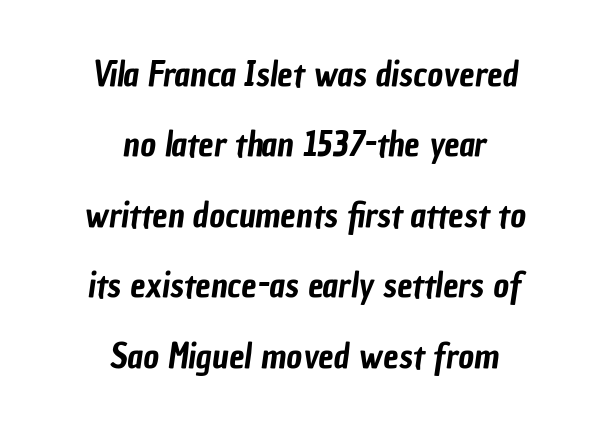
Each new line begins a long way beneath the previous one. Are there feet on the stems? There aren't — it's a sans. If you folded the block vertically in half, each line would mirror itself in length. The rendering uses natural spacing where letterforms have individual widths. The letters sit at their default tracking, neither squeezed nor spread.
